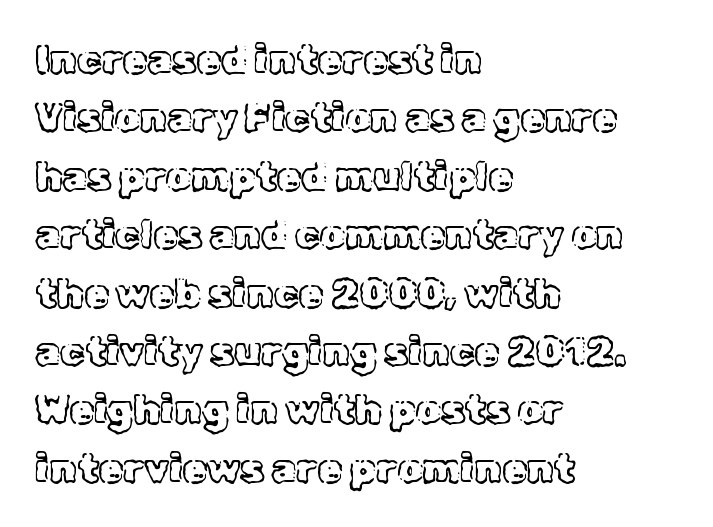
Nobody drew a line under any word here. A typesetter would call this zero additional tracking. Varying glyph widths throughout — classic text-font behaviour. Characters remain perfectly vertical along every line.
